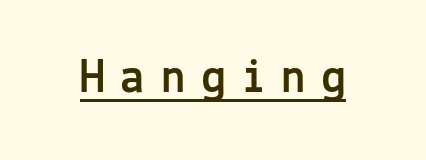
A typesetter would call this monospace, since all characters share one set width. Is this a sans? Yes — the strokes have no serifs. The specimen includes a rule beneath the text block's lines. Upright lettering throughout. This rendering widens character spacing well past its baseline value.
